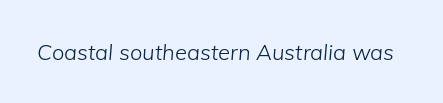
The baseline area is clear. The face looks like a standard text weight, possibly lighter. These lines were composed using italics. Caption: standard tracking, unaltered.
